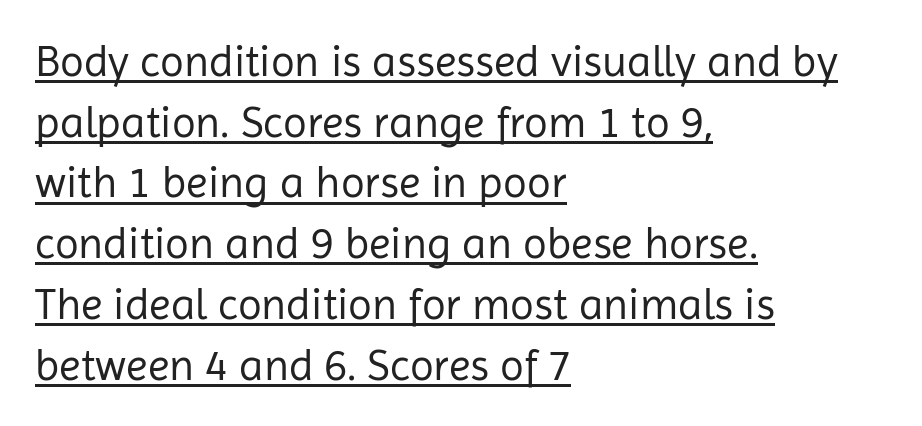
Q: Is the text bold? A: No.
Q: Is the text italic (slanted)? A: No, it is upright.
Q: Is the typeface a serif or a sans-serif typeface? A: Sans-serif.
Q: Is the text underlined? A: Yes.
Q: How is the paragraph aligned? A: Left-aligned.
Q: Is the spacing between letters normal or unusually wide? A: Normal.
Q: Is the spacing between lines tight, normal or loose? A: Normal.
Q: Width (condensed, normal, or wide)? A: Normal.
Q: Stroke contrast? A: Low.
Q: x-height? A: Medium.
Q: Monospaced? A: No.
